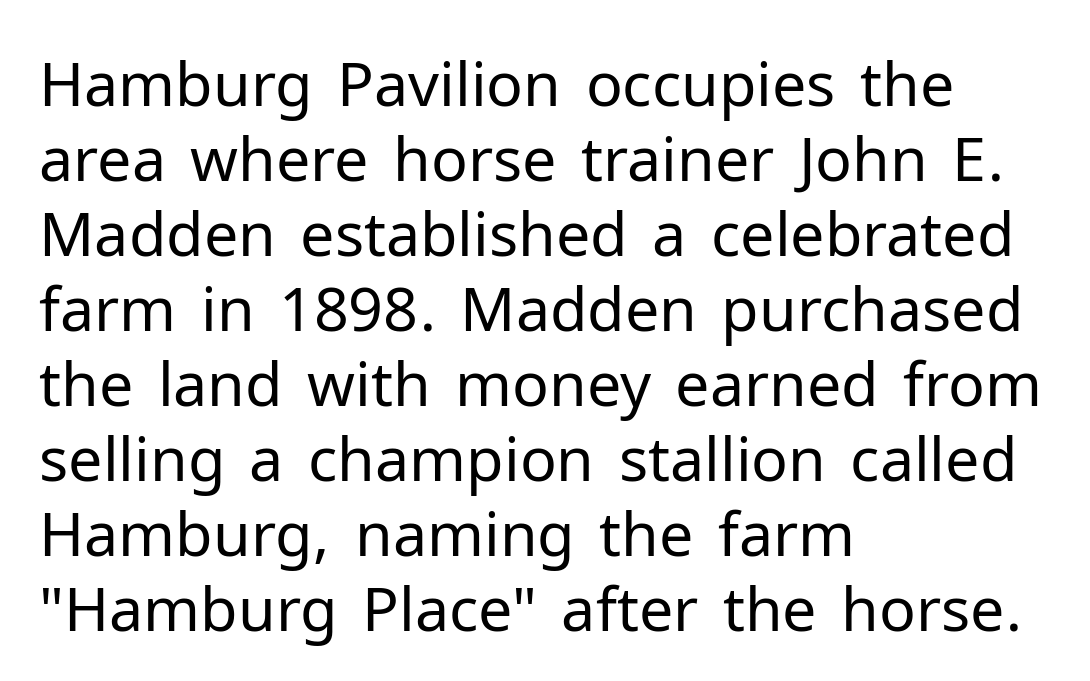
{"serif": "no", "italic": "no", "bold": "no", "weight": "regular", "width": "normal", "stroke_contrast": "low", "x_height": "medium", "monospaced": "no", "underline": "no", "align": "left", "line_spacing_ratio": 1.23, "letter_spacing": "normal", "letter_spacing_em": 0.0, "glyph_px": 61}
